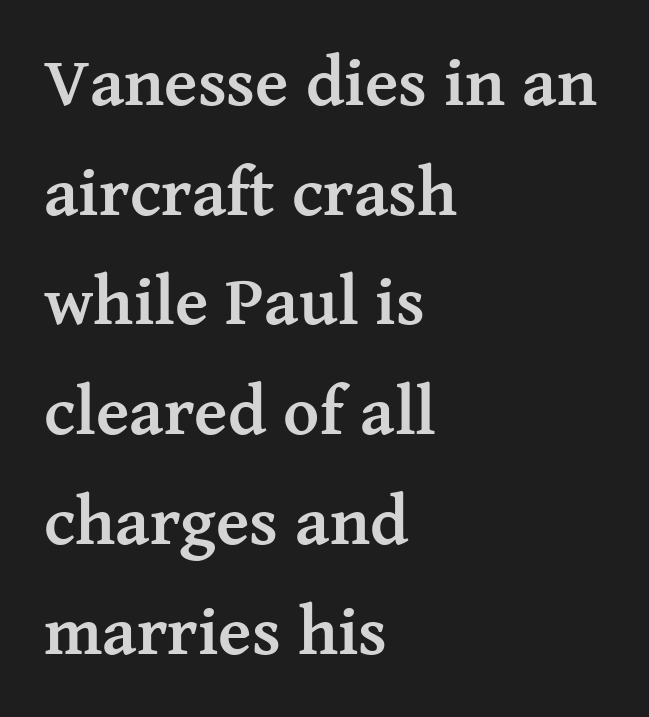
{"serif": "yes", "italic": "no", "bold": "yes", "weight": "semibold", "width": "normal", "stroke_contrast": "medium", "x_height": "medium", "monospaced": "no", "underline": "no", "align": "left", "line_spacing": "normal", "line_spacing_ratio": 1.59, "letter_spacing": "normal", "letter_spacing_em": 0.0, "glyph_px": 69}
